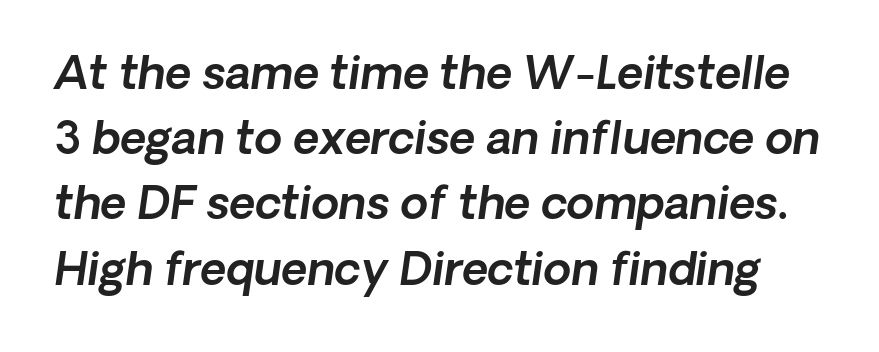
The image shows 45 px text type, italic (leaning right); set normal line spacing (1.45x), normal letter spacing, not underlined; a medium x-height.
